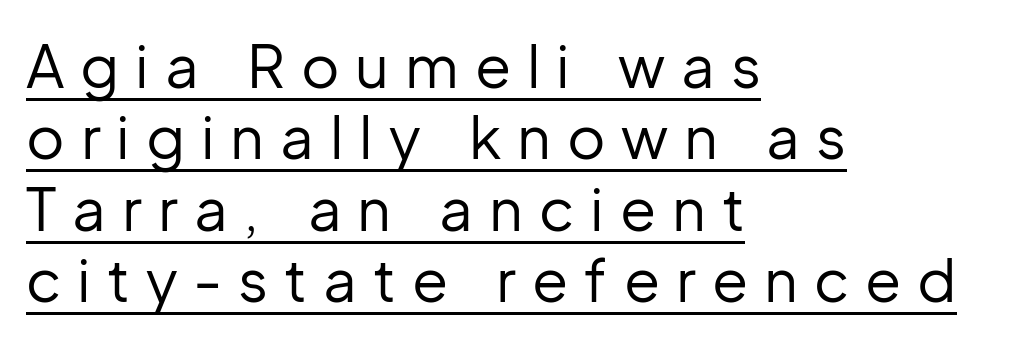
This rendering employs a face without finishing strokes, i.e., a sans-serif. Tall strokes in this sample are plumb rather than angled. Unbolded letterforms with no extra heft. Note the varied advance widths — an 'i' is clearly narrower than an 'm'. Layout note: lines flush left.
